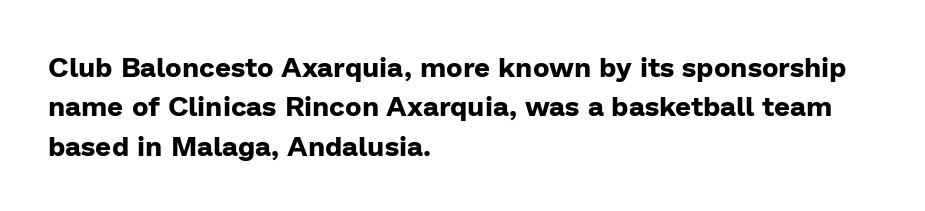
{"serif": "no", "italic": "no", "bold": "yes", "weight": "bold", "width": "normal", "stroke_contrast": "low", "x_height": "medium", "monospaced": "no", "underline": "no", "align": "left", "line_spacing": "normal", "line_spacing_ratio": 1.41, "letter_spacing": "normal", "letter_spacing_em": 0.0, "glyph_px": 28}
